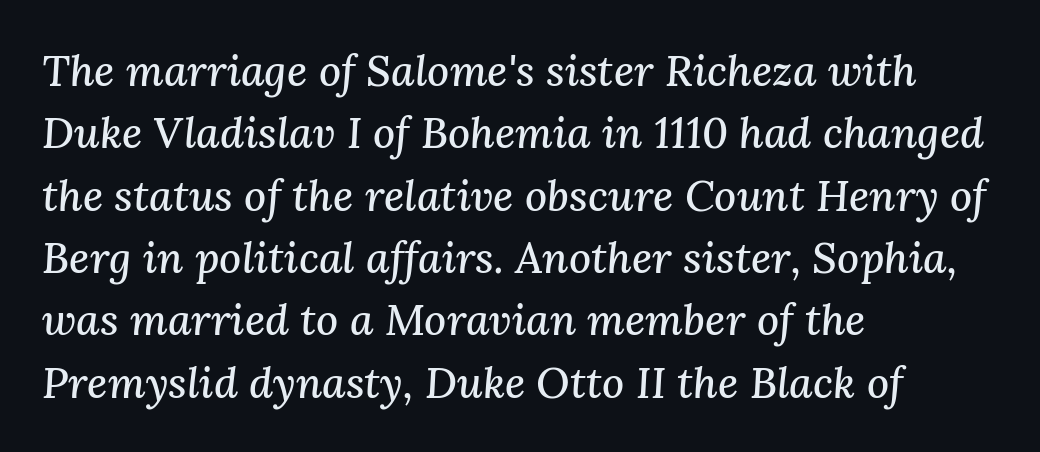
{"serif": "yes", "italic": "yes", "lean": "right", "slant_degrees": 3, "width": "normal", "stroke_contrast": "medium", "x_height": "medium", "monospaced": "no", "underline": "no", "align": "left", "line_spacing": "normal", "line_spacing_ratio": 1.45, "letter_spacing": "normal", "letter_spacing_em": 0.0, "glyph_px": 43}
